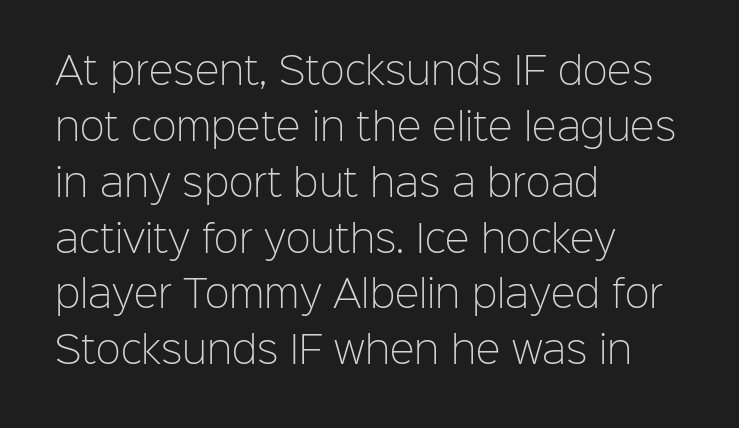
The passage shown has conventional tracking throughout. Does the type have serifs? No, each stem ends abruptly. On a weight scale, this lands at 450 or below. This rendering features lettering with no underline.
